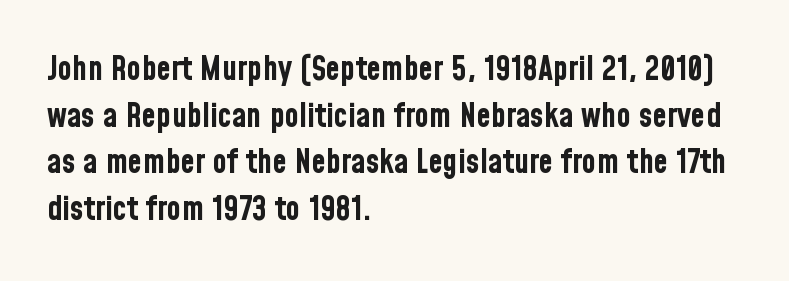
Every row of glyphs begins at an identical x-position on the left. Do the characters align in a grid? No, the font is proportional. Typographic density is high because the face is bold. Designer's note — italics off, roman on. This sample uses a sans-serif face. The gap between lines stays unmarked.
